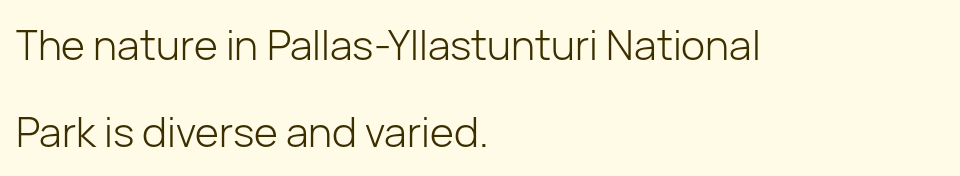
The image shows 41 px light sans-serif type, upright; set left-aligned, loose line spacing (2.12x), normal letter spacing, not underlined; low stroke contrast and a medium x-height.
